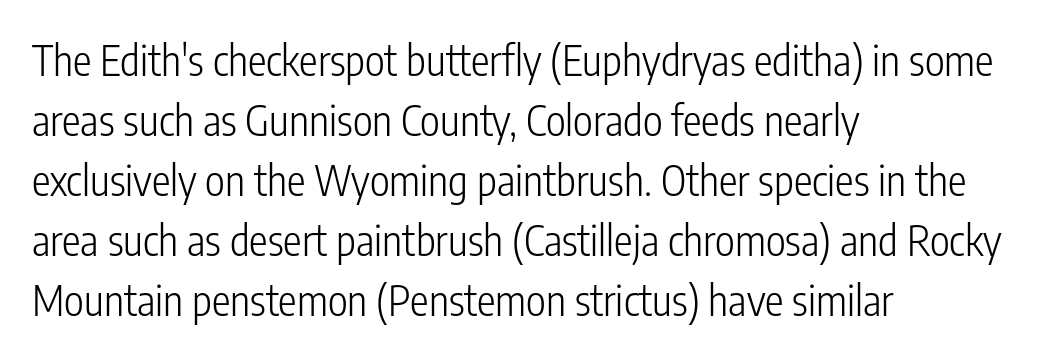
Check under the words: just untouched page. Whoever set this chose a conventional vertical rhythm. You could call the tracking neutral — neither tight nor loose. Visually the block forms a straight wall on the left and a jagged coastline on the right. The lettering holds an erect, upright posture throughout. Think of a printed novel: that variable character pitch is what you see here.
